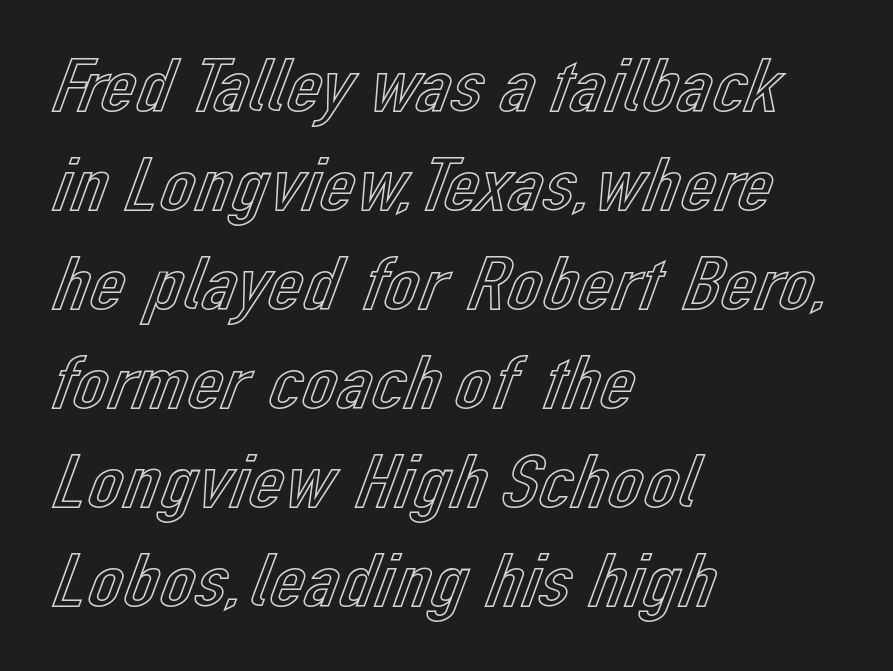
{"width": "normal", "x_height": "medium", "monospaced": "no", "underline": "no", "align": "left", "line_spacing": "normal", "line_spacing_ratio": 1.27, "letter_spacing": "normal", "letter_spacing_em": 0.0, "glyph_px": 78}
